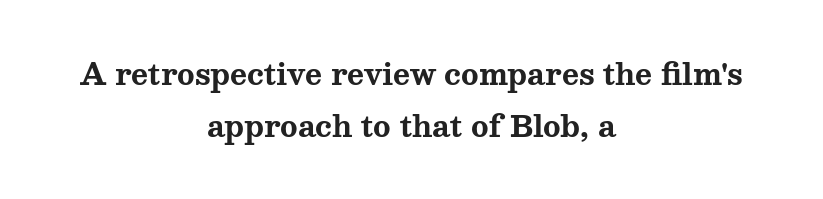
Q: Is the text bold? A: Yes.
Q: Is the text italic (slanted)? A: No, it is upright.
Q: Is the typeface a serif or a sans-serif typeface? A: Serif.
Q: Is the text underlined? A: No.
Q: How is the paragraph aligned? A: Centered.
Q: Is the spacing between letters normal or unusually wide? A: Normal.
Q: Width (condensed, normal, or wide)? A: Wide.
Q: Stroke contrast? A: Medium.
Q: x-height? A: Medium.
Q: Monospaced? A: No.
